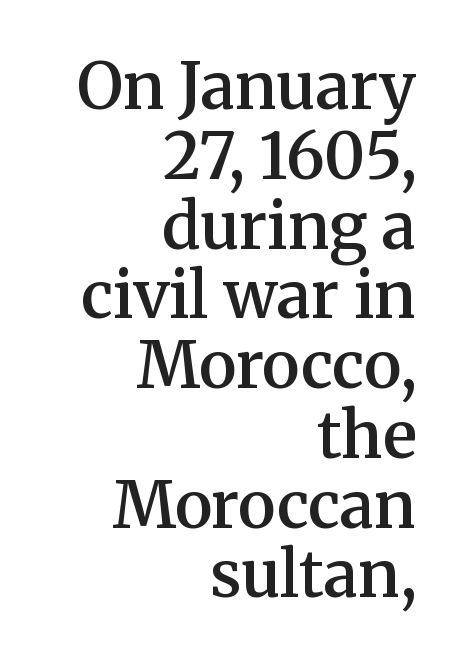
The image shows 64 px semibold serif type, upright; set right-aligned, tight line spacing (1.09x), normal letter spacing, not underlined; medium stroke contrast and a medium x-height.
